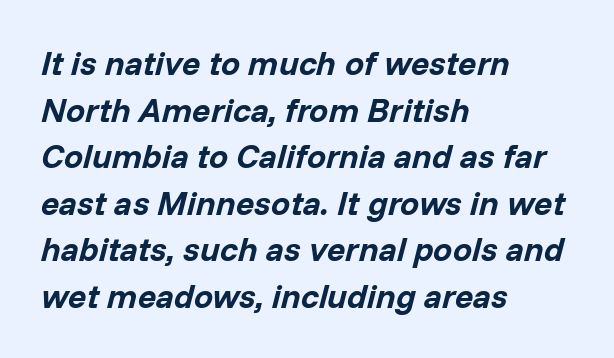
The font is running at its bold setting. The text block is weighted toward the left margin, trailing off unevenly rightward. Is this a fixed-width face? No — the glyphs have proportional, varying widths. Nobody touched the tracking dial on this one. Designer's note — italics engaged.
